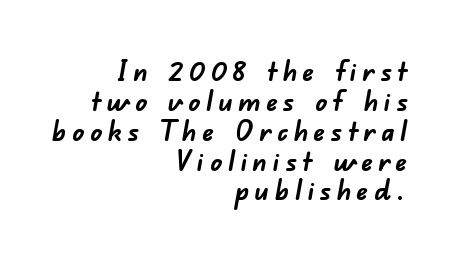
Lines of text with bare space underneath. You can tell from the bare stems that sans-serif type was used. Is the block centered? No — it sits flush against the right margin. Cramped leading. The passage shown is typed in a proportional face where columns would drift.
